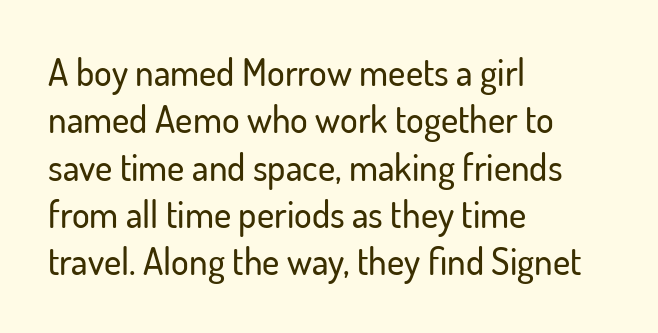
The baseline area is clear. Character widths vary here, with narrow letters taking less room than wide ones. Students, note that the glyphs here touch the page at normal intervals. Honestly, the row spacing looks completely unremarkable. Ordinary non-slanted type is in use. Unlike a traditional serif, this face leaves its strokes unadorned.
